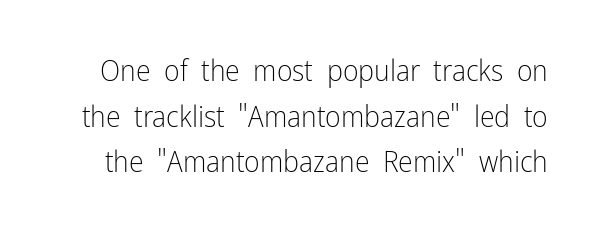
Does the type have serifs? No, each stem ends abruptly. Decoration check: the copy has no underline. The face used here is proportionally spaced, like ordinary book or web type. Summary of weight: not heavy and not bold. The line-height multiplier appears to be the usual default. The horizontal fit of the characters is conventional and even.
